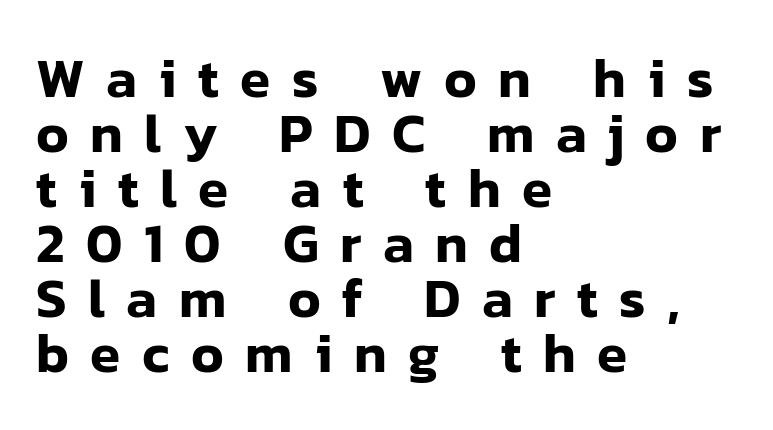
The rendering uses natural spacing where letterforms have individual widths. Descenders are the only things crossing below the line. Each line starts at the same left margin while the right side varies. Are there feet on the stems? There aren't — it's a sans. The lettering stays uniformly vertical, giving the passage a roman look. Glyph-to-glyph distance is far greater than everyday printed text.
